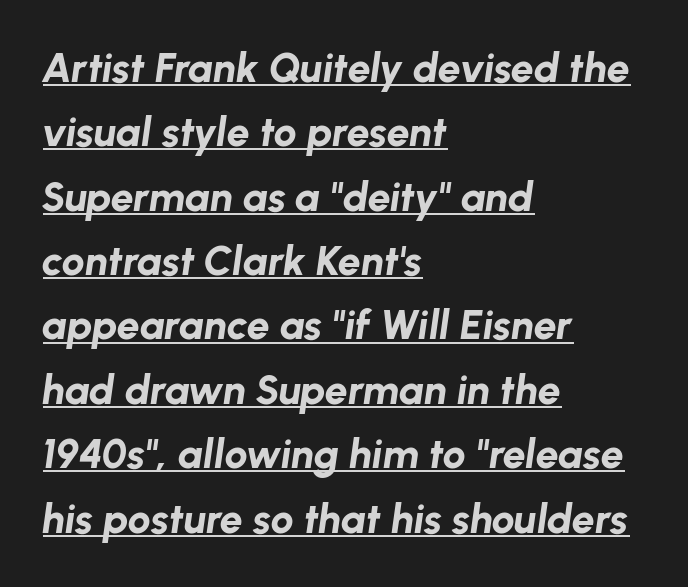
Is there an underline? Yes — a line sits under the letters. These lines are rendered in a variable-pitch font. The lines sit at an ordinary, default distance from one another. If you drew a ruler down the left edge, every line would touch it. The gaps between neighbouring characters are ordinary and unremarkable.
